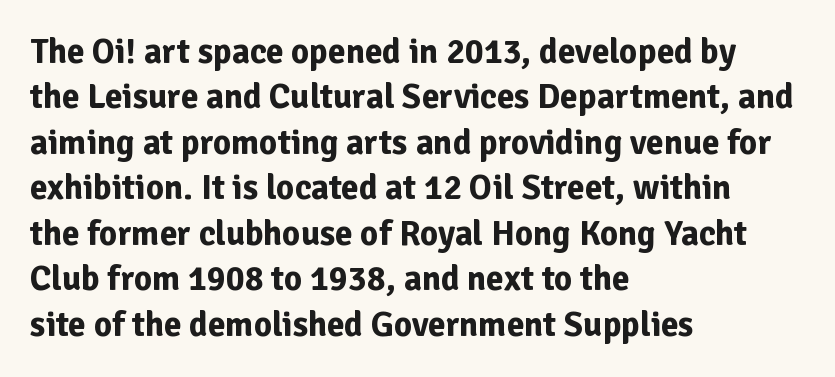
{"serif": "no", "italic": "no", "bold": "yes", "weight": "bold", "width": "normal", "stroke_contrast": "low", "x_height": "medium", "monospaced": "no", "underline": "no", "align": "left", "line_spacing": "normal", "line_spacing_ratio": 1.3, "letter_spacing": "normal", "letter_spacing_em": 0.0, "glyph_px": 35}
